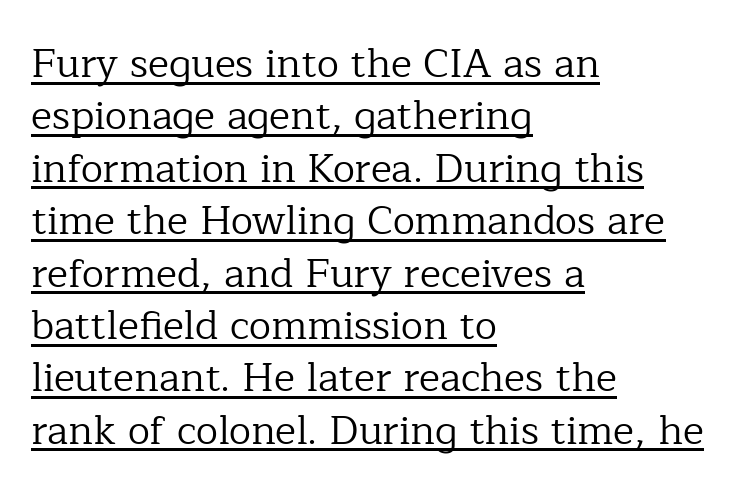
Q: Is the text bold? A: No.
Q: Is the text italic (slanted)? A: No, it is upright.
Q: Is the typeface a serif or a sans-serif typeface? A: Serif.
Q: Is the text underlined? A: Yes.
Q: How is the paragraph aligned? A: Left-aligned.
Q: Is the spacing between letters normal or unusually wide? A: Normal.
Q: Is the spacing between lines tight, normal or loose? A: Normal.
Q: Width (condensed, normal, or wide)? A: Normal.
Q: Stroke contrast? A: Low.
Q: x-height? A: Medium.
Q: Monospaced? A: No.
